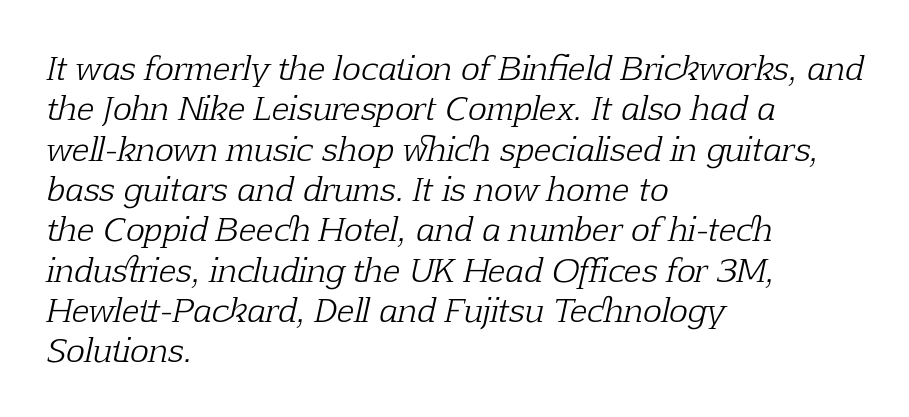
Q: Is the text bold? A: No.
Q: Is the text italic (slanted)? A: Yes, it leans right by about 12 degrees.
Q: Is the typeface a serif or a sans-serif typeface? A: Serif.
Q: Is the text underlined? A: No.
Q: How is the paragraph aligned? A: Left-aligned.
Q: Is the spacing between letters normal or unusually wide? A: Normal.
Q: Is the spacing between lines tight, normal or loose? A: Normal.
Q: Width (condensed, normal, or wide)? A: Normal.
Q: Stroke contrast? A: Low.
Q: x-height? A: Medium.
Q: Monospaced? A: No.
